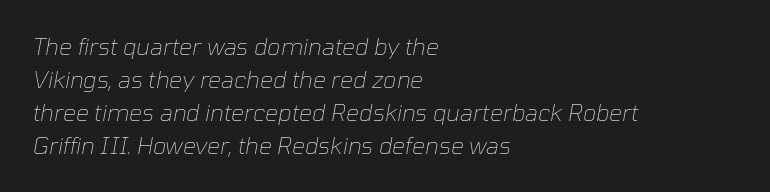
Q: Is the text bold? A: No.
Q: Is the text italic (slanted)? A: Yes, it leans right by about 10 degrees.
Q: Is the text underlined? A: No.
Q: How is the paragraph aligned? A: Left-aligned.
Q: Is the spacing between letters normal or unusually wide? A: Normal.
Q: Is the spacing between lines tight, normal or loose? A: Normal.
